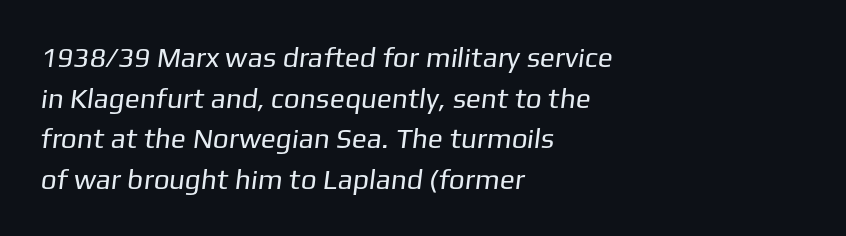
The image shows 28 px regular-weight sans-serif type; set left-aligned, normal line spacing (1.45x), normal letter spacing, not underlined; low stroke contrast and a medium x-height.
